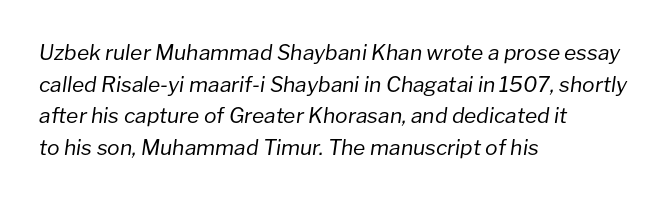
Honestly, the letter spacing is just normal — you wouldn't notice it. Leading matches the norm, producing a regular column. No letter is thick-stroked: the sample isn't bold. Posture: slanted.
